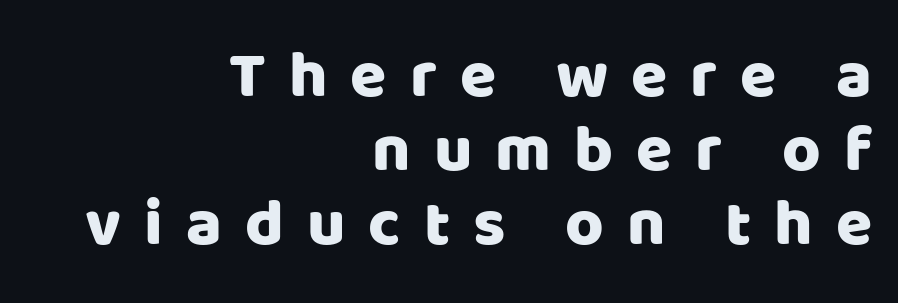
Closely set lines give the paragraph a compact silhouette. The typeface chosen for these lines omits serifs. One-word summary of the alignment: right. Does extra space separate the letters? Yes, quite a lot of it.
